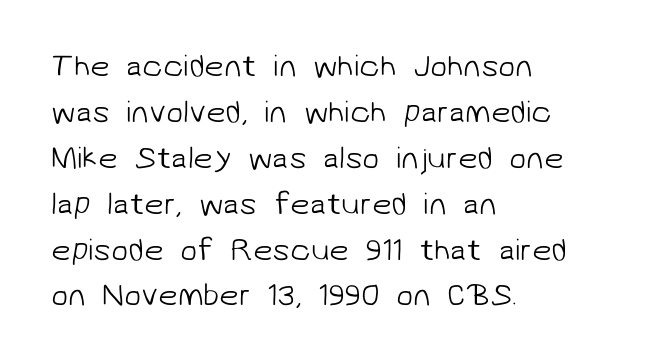
Spacing verdict: proportional, widths tailored to each character. One glance says typical: line gaps are just what's usual. Unmarked baselines from the first word to the last. Letterform terminals end flat and unadorned throughout the passage. This rendering leaves character spacing at its baseline value.
